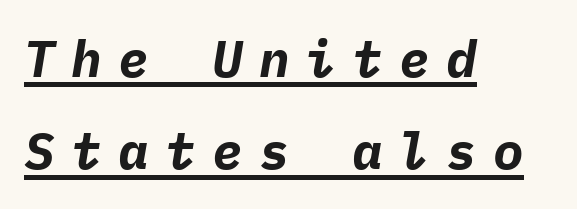
Q: Is the text bold? A: Yes.
Q: Is the text italic (slanted)? A: Yes, it leans right by about 9 degrees.
Q: Is the text underlined? A: Yes.
Q: How is the paragraph aligned? A: Left-aligned.
Q: Is the spacing between letters normal or unusually wide? A: Unusually wide.
Q: Width (condensed, normal, or wide)? A: Normal.
Q: Stroke contrast? A: Low.
Q: x-height? A: Medium.
Q: Monospaced? A: Yes.
